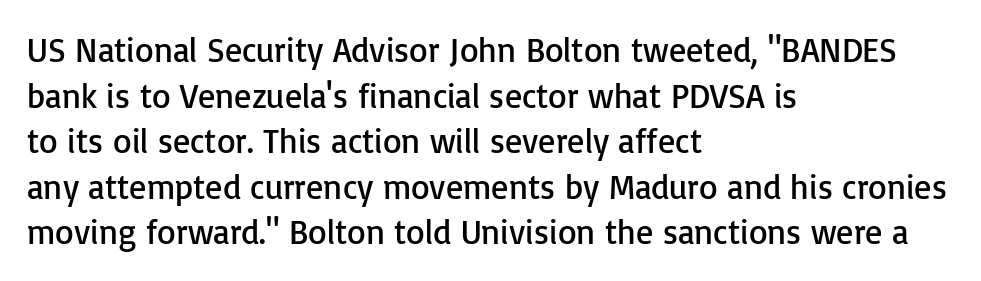
{"serif": "no", "italic": "no", "bold": "no", "weight": "regular", "width": "normal", "stroke_contrast": "low", "x_height": "medium", "monospaced": "no", "underline": "no", "align": "left", "line_spacing": "normal", "line_spacing_ratio": 1.34, "letter_spacing": "normal", "letter_spacing_em": 0.0, "glyph_px": 34}
